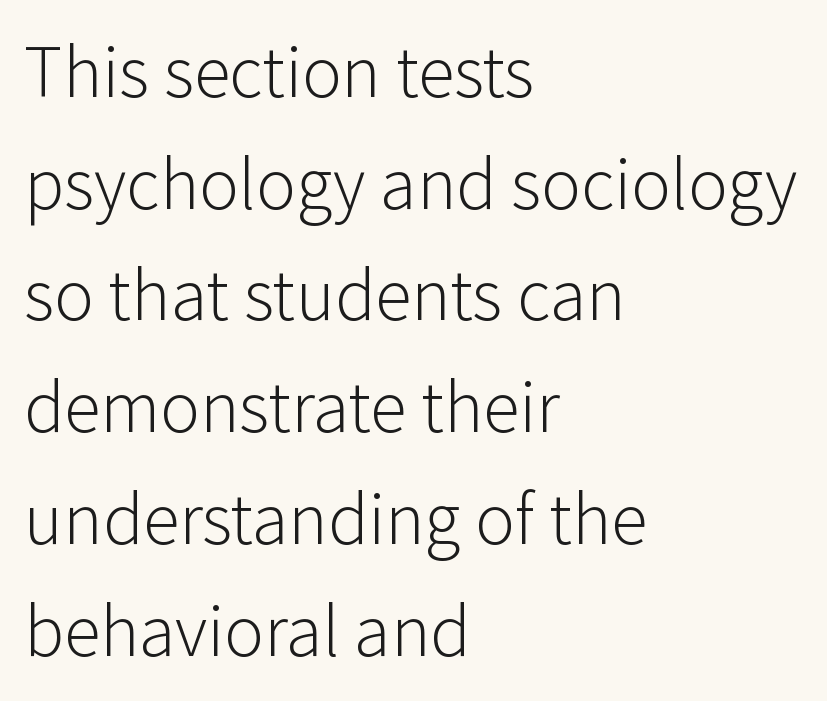
{"serif": "no", "italic": "no", "bold": "no", "weight": "light", "width": "normal", "stroke_contrast": "low", "x_height": "medium", "monospaced": "no", "underline": "no", "align": "left", "line_spacing": "normal", "line_spacing_ratio": 1.51, "letter_spacing": "normal", "letter_spacing_em": 0.0, "glyph_px": 74}
